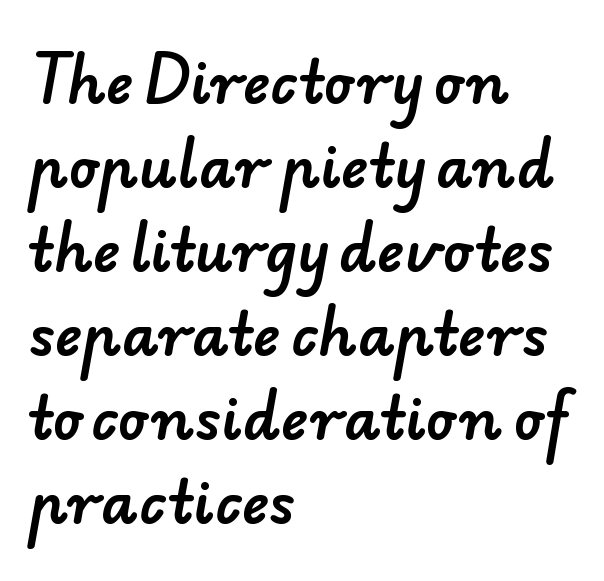
Q: Is the typeface a serif or a sans-serif typeface? A: Sans-serif.
Q: Is the text underlined? A: No.
Q: How is the paragraph aligned? A: Left-aligned.
Q: Is the spacing between letters normal or unusually wide? A: Normal.
Q: Is the spacing between lines tight, normal or loose? A: Normal.
Q: Width (condensed, normal, or wide)? A: Normal.
Q: Stroke contrast? A: Low.
Q: x-height? A: Small.
Q: Monospaced? A: No.
